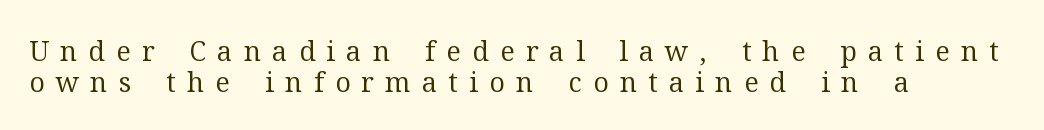
{"italic": "no", "bold": "no", "underline": "no", "align": "left", "line_spacing_ratio": 1.16, "letter_spacing": "wide", "letter_spacing_em": 0.42, "glyph_px": 27}
